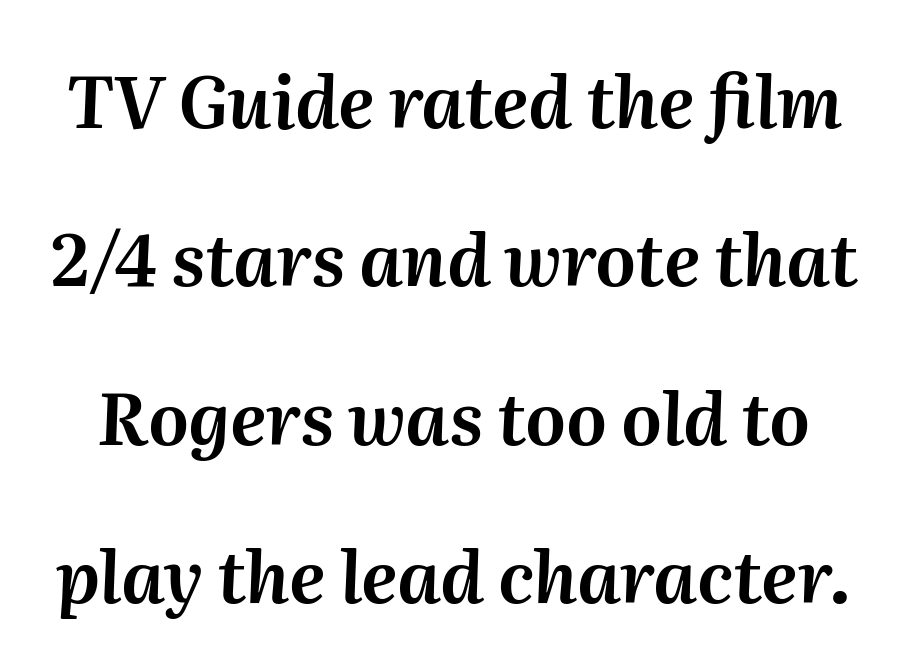
The image shows 71 px text type, italic (leaning right); set loose line spacing (2.23x), normal letter spacing, not underlined; medium stroke contrast and a medium x-height.
